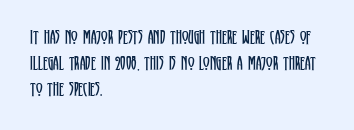
The image shows 20 px text type, upright; set left-aligned, normal line spacing (1.3x), normal letter spacing, not underlined.
